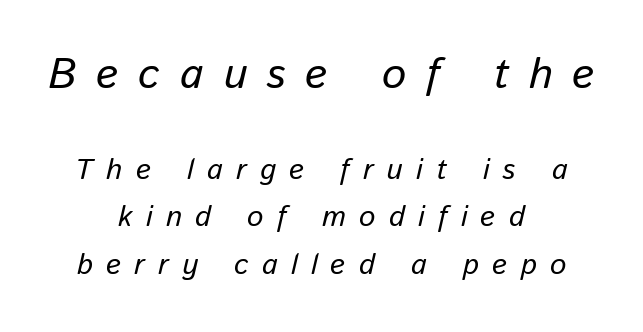
{"italic": "yes", "lean": "right", "slant_degrees": 13, "bold": "no", "weight": "regular", "width": "normal", "stroke_contrast": "low", "x_height": "medium", "monospaced": "no", "underline": "no", "align": "center", "line_spacing": "normal", "line_spacing_ratio": 1.64, "letter_spacing": "wide", "letter_spacing_em": 0.46, "larger_block": "first", "size_ratio": 1.48, "glyph_px": 43}
